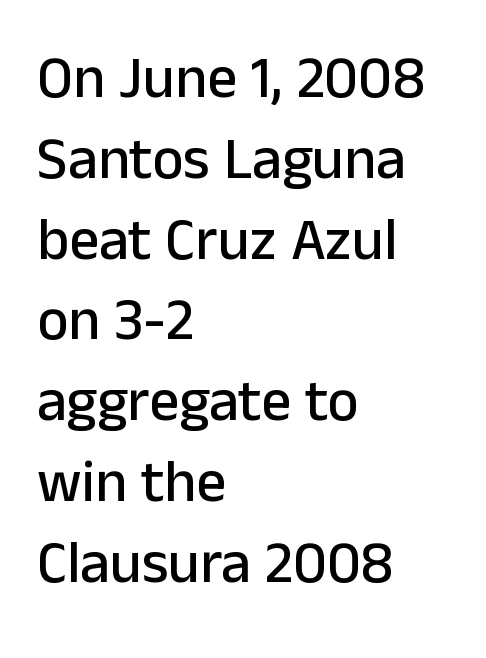
{"serif": "no", "italic": "no", "width": "normal", "stroke_contrast": "low", "x_height": "medium", "monospaced": "no", "underline": "no", "align": "left", "line_spacing": "normal", "line_spacing_ratio": 1.37, "letter_spacing": "normal", "letter_spacing_em": 0.0, "glyph_px": 59}
